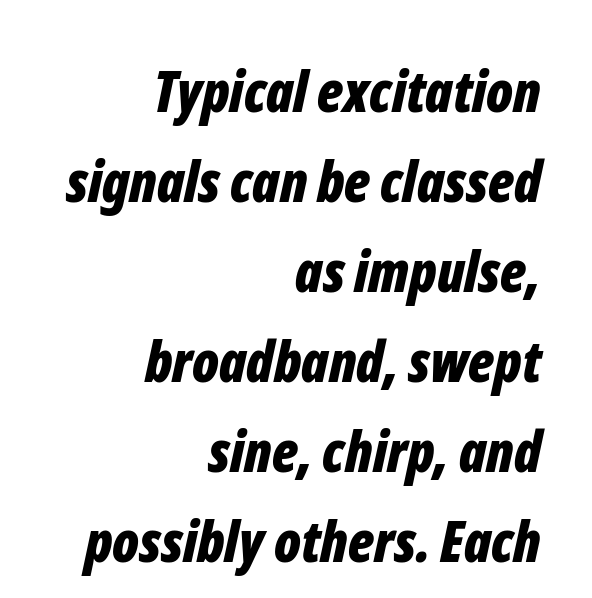
Q: Is the text bold? A: Yes.
Q: Is the text italic (slanted)? A: Yes, it leans right by about 12 degrees.
Q: Is the text underlined? A: No.
Q: How is the paragraph aligned? A: Right-aligned.
Q: Is the spacing between letters normal or unusually wide? A: Normal.
Q: Is the spacing between lines tight, normal or loose? A: Normal.
Q: Width (condensed, normal, or wide)? A: Condensed.
Q: Stroke contrast? A: Low.
Q: x-height? A: Medium.
Q: Monospaced? A: No.
